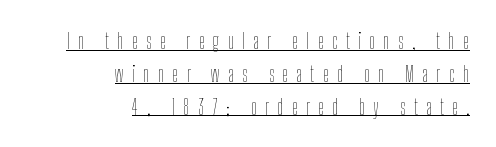
Teacher's note: observe the even right margin — that is flush-right alignment. Ascenders rise straight up at ninety degrees. Check the space under the baseline: a stroke is drawn there. Honestly, the row spacing looks completely unremarkable.
